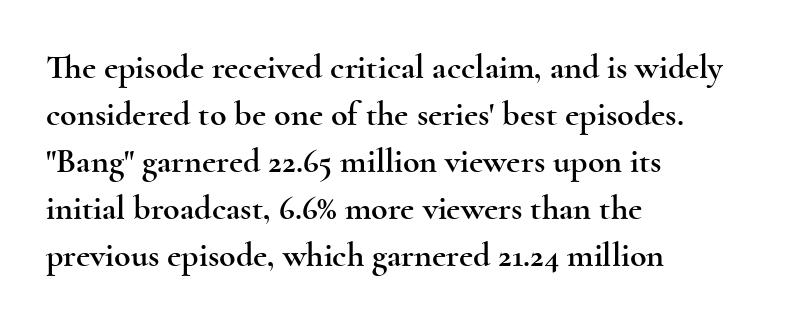
{"serif": "yes", "italic": "no", "width": "wide", "x_height": "small", "monospaced": "no", "underline": "no", "align": "left", "line_spacing": "normal", "line_spacing_ratio": 1.38, "letter_spacing": "normal", "letter_spacing_em": 0.0, "glyph_px": 34}
